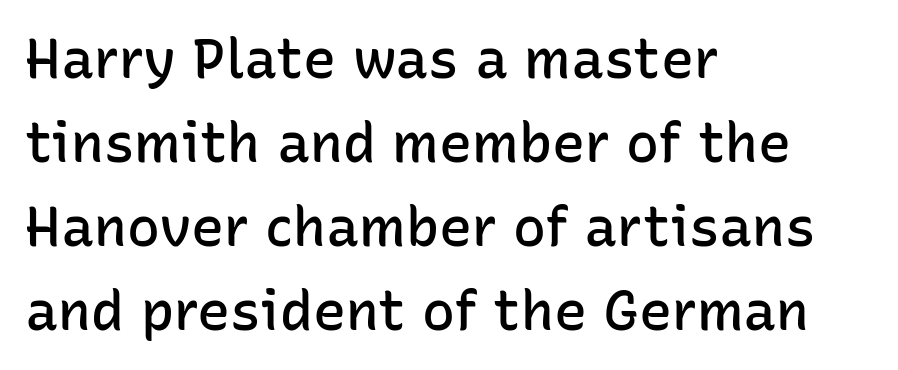
Students, this is semibold: more ink than regular, less than bold. Is there much room between lines? A standard amount, neither cramped nor airy. A typesetter would mark this as roman, not italic. Is this a sans? Yes — the strokes have no serifs. The tracking reads as untouched default to a designer's eye.
